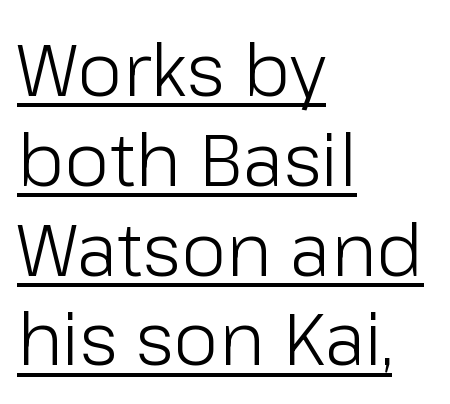
{"serif": "no", "italic": "no", "bold": "no", "weight": "light", "width": "normal", "stroke_contrast": "low", "x_height": "medium", "monospaced": "no", "underline": "yes", "align": "left", "line_spacing_ratio": 1.23, "letter_spacing": "normal", "letter_spacing_em": 0.0, "glyph_px": 73}
